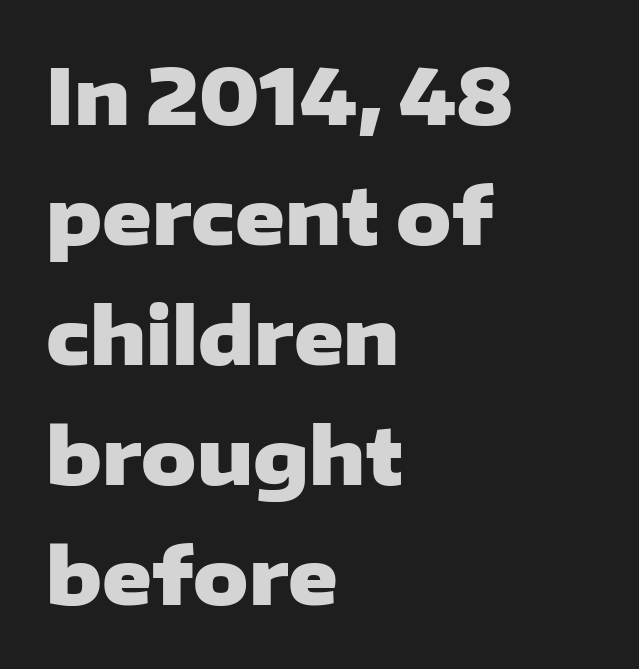
Q: Is the text bold? A: Yes.
Q: Is the text italic (slanted)? A: No, it is upright.
Q: Is the typeface a serif or a sans-serif typeface? A: Sans-serif.
Q: Is the text underlined? A: No.
Q: How is the paragraph aligned? A: Left-aligned.
Q: Is the spacing between letters normal or unusually wide? A: Normal.
Q: Is the spacing between lines tight, normal or loose? A: Normal.
Q: Width (condensed, normal, or wide)? A: Wide.
Q: Stroke contrast? A: Low.
Q: x-height? A: Medium.
Q: Monospaced? A: No.
